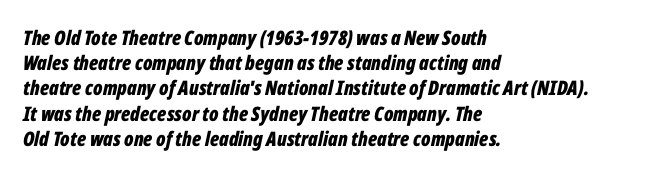
{"italic": "yes", "lean": "right", "slant_degrees": 12, "bold": "yes", "underline": "no", "align": "left", "line_spacing": "normal", "line_spacing_ratio": 1.26, "letter_spacing": "normal", "letter_spacing_em": 0.0, "glyph_px": 20}
